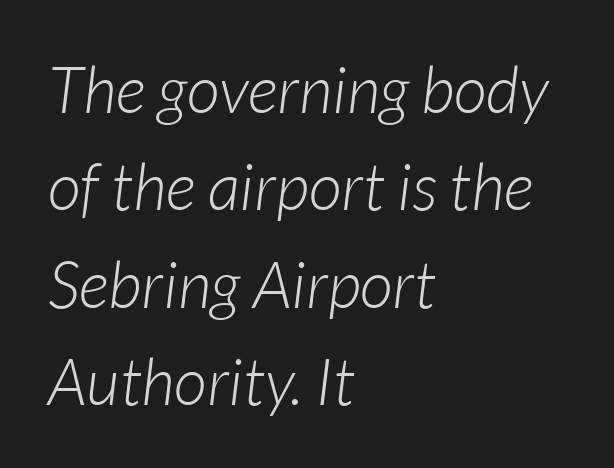
The letterforms sit shoulder to shoulder at normal distance. Rule under the text: the space is simply empty. Line spacing here is normal. The paragraph has a hard left edge and a soft right edge.
